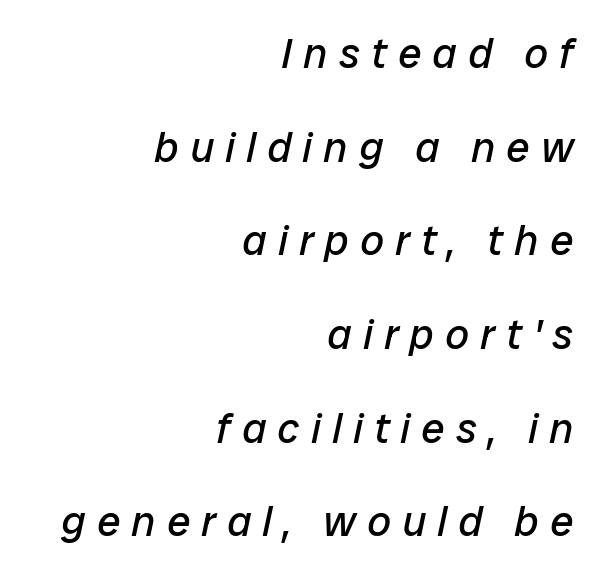
{"italic": "yes", "lean": "right", "slant_degrees": 12, "bold": "no", "weight": "regular", "width": "normal", "stroke_contrast": "low", "x_height": "medium", "monospaced": "no", "underline": "no", "align": "right", "line_spacing": "loose", "line_spacing_ratio": 2.23, "letter_spacing": "wide", "letter_spacing_em": 0.27, "glyph_px": 42}
